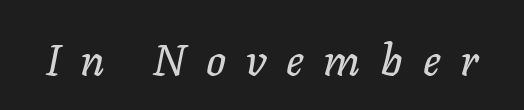
Q: Is the text italic (slanted)? A: Yes, it leans right by about 11 degrees.
Q: Is the text underlined? A: No.
Q: Is the spacing between letters normal or unusually wide? A: Unusually wide.
Q: Width (condensed, normal, or wide)? A: Normal.
Q: Stroke contrast? A: Low.
Q: x-height? A: Medium.
Q: Monospaced? A: No.
